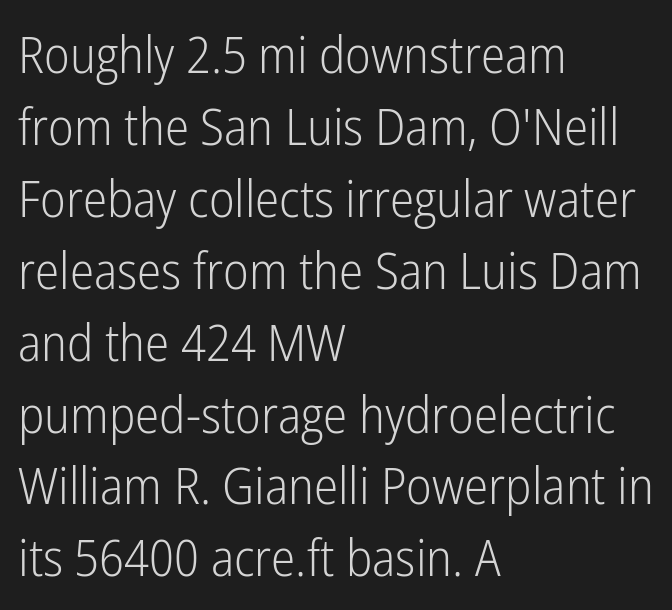
Q: Is the text bold? A: No.
Q: Is the text italic (slanted)? A: No, it is upright.
Q: Is the typeface a serif or a sans-serif typeface? A: Sans-serif.
Q: Is the text underlined? A: No.
Q: How is the paragraph aligned? A: Left-aligned.
Q: Is the spacing between letters normal or unusually wide? A: Normal.
Q: Is the spacing between lines tight, normal or loose? A: Normal.
Q: Width (condensed, normal, or wide)? A: Condensed.
Q: Stroke contrast? A: Low.
Q: x-height? A: Medium.
Q: Monospaced? A: No.
